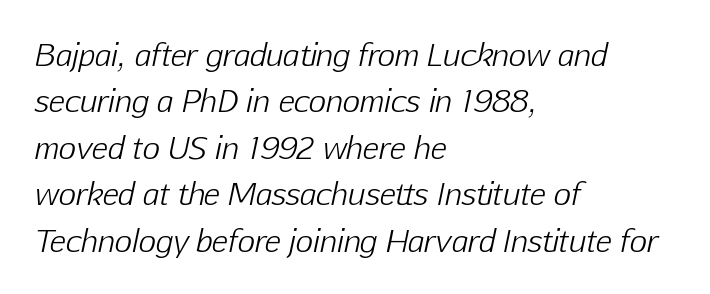
Layout note: lines flush left. Tracking here is standard; glyphs follow each other at the usual distance. Has an underline been added? It has not. The rendering uses natural spacing where letterforms have individual widths.
